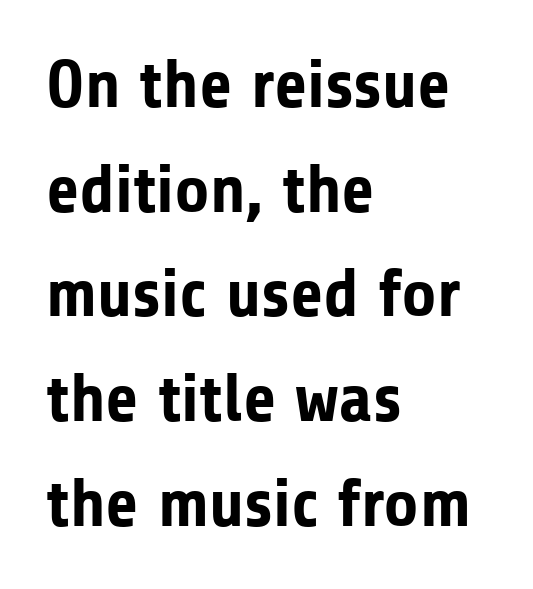
The image shows 68 px bold sans-serif type, upright; set left-aligned, normal line spacing (1.54x), normal letter spacing, not underlined; low stroke contrast and a medium x-height.
